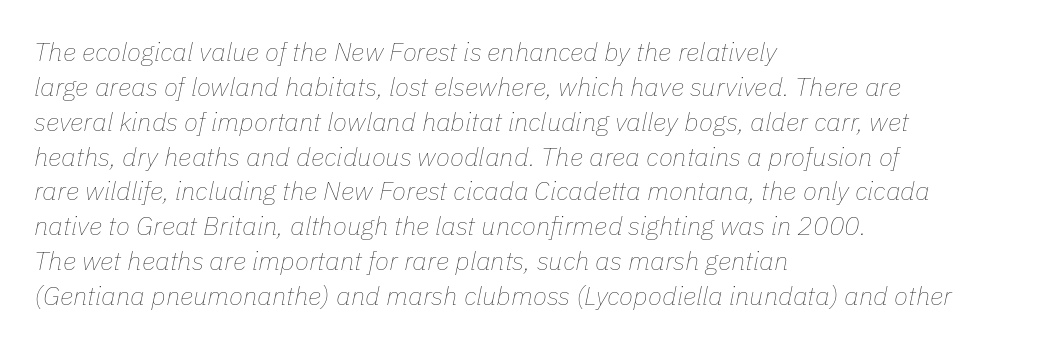
Summary of weight: not heavy and not bold. Evenly set lines give the paragraph a standard silhouette. Where is the straight margin? On the left. The space directly below the letters is spotless. The letterforms sit shoulder to shoulder at normal distance.
